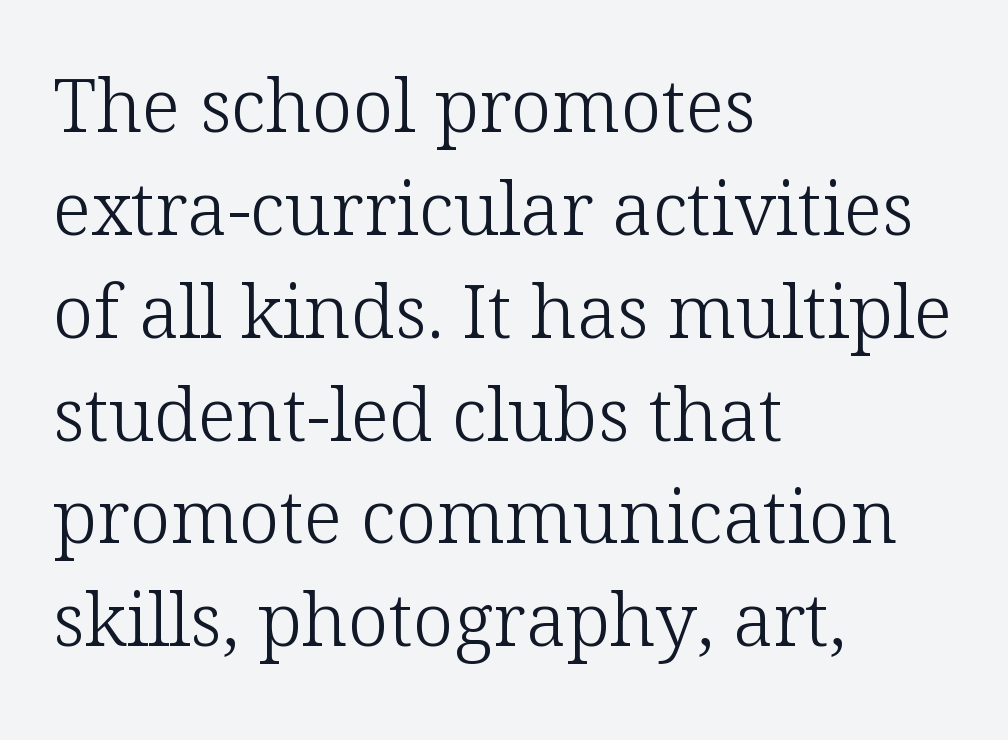
Q: Is the text bold? A: No.
Q: Is the text italic (slanted)? A: No, it is upright.
Q: Is the typeface a serif or a sans-serif typeface? A: Serif.
Q: Is the text underlined? A: No.
Q: How is the paragraph aligned? A: Left-aligned.
Q: Is the spacing between letters normal or unusually wide? A: Normal.
Q: Is the spacing between lines tight, normal or loose? A: Normal.
Q: Width (condensed, normal, or wide)? A: Normal.
Q: Stroke contrast? A: Low.
Q: x-height? A: Medium.
Q: Monospaced? A: No.
